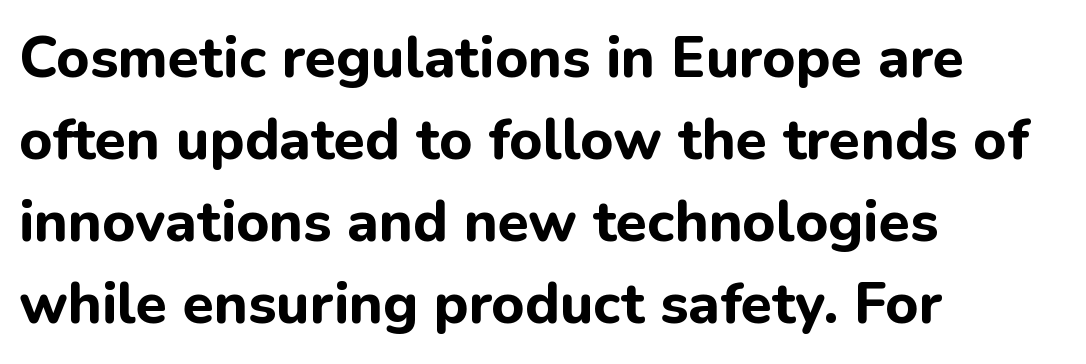
The image shows 57 px bold sans-serif type, upright; set left-aligned, normal line spacing (1.44x), normal letter spacing, not underlined; low stroke contrast and a medium x-height.
